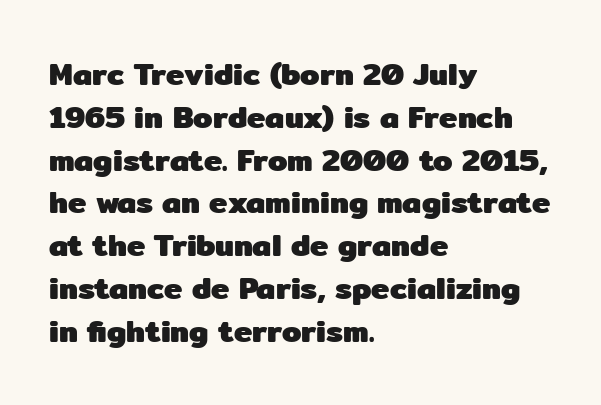
Designer's note — italics off, roman on. Here the designer chose a conventional face with non-uniform glyph widths. Stroke thickness is high; the sample reads as a true bold. Every row of glyphs begins at an identical x-position on the left. The specimen omits any rule beneath the text block's lines.
